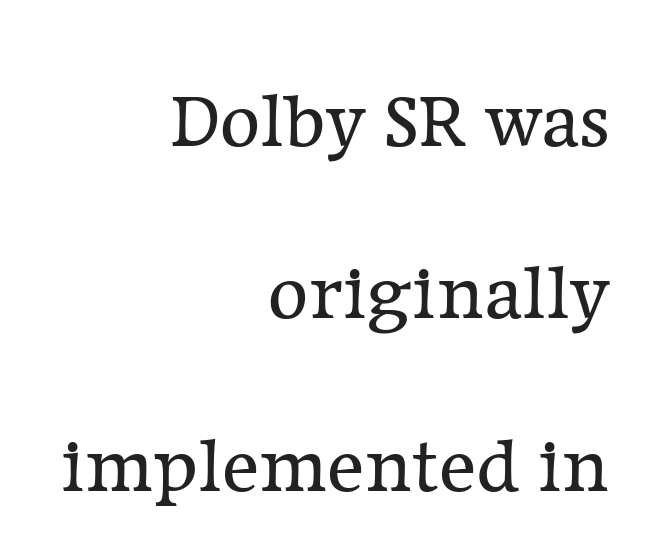
The image shows 78 px regular-weight serif type, upright; set right-aligned, loose line spacing (2.21x), normal letter spacing, not underlined; low stroke contrast and a medium x-height.
